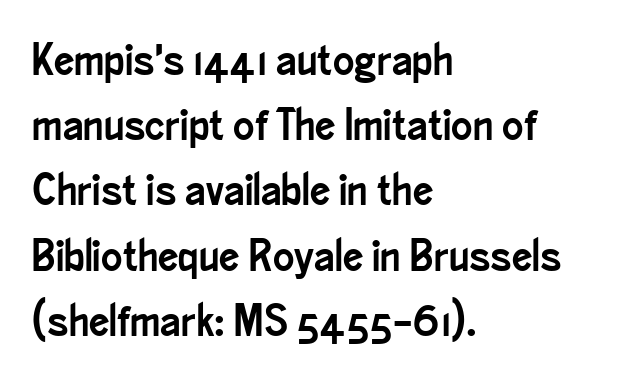
Each word holds together tightly as a unit, with standard inter-letter gaps. Is there much room between lines? A standard amount, neither cramped nor airy. Each letter keeps its own natural width here, so spacing adapts to shape. Short and long lines alike share a common starting point at left. Letters rest on an invisible, unmarked baseline.
